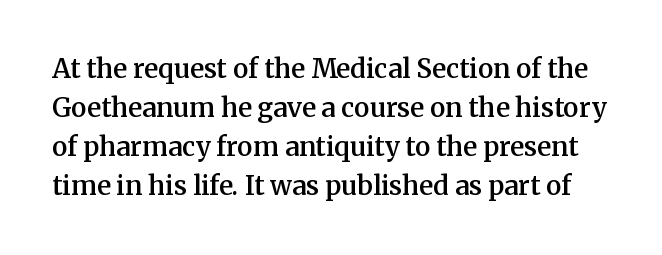
Q: Is the text bold? A: Semi-bold.
Q: Is the text italic (slanted)? A: No, it is upright.
Q: Is the text underlined? A: No.
Q: Is the spacing between letters normal or unusually wide? A: Normal.
Q: Is the spacing between lines tight, normal or loose? A: Normal.
